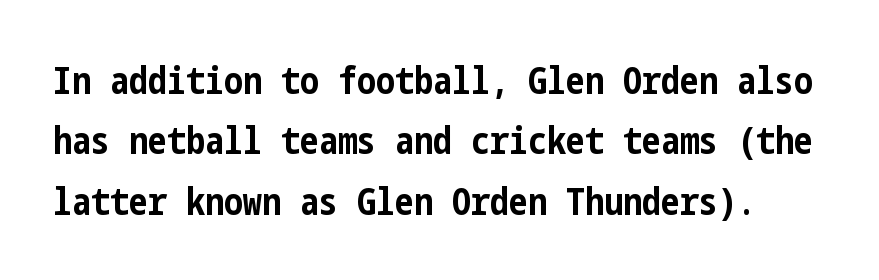
{"serif": "no", "italic": "no", "bold": "yes", "weight": "bold", "width": "condensed", "stroke_contrast": "low", "x_height": "medium", "underline": "no", "line_spacing": "normal", "line_spacing_ratio": 1.59, "letter_spacing": "normal", "letter_spacing_em": 0.0, "glyph_px": 38}
